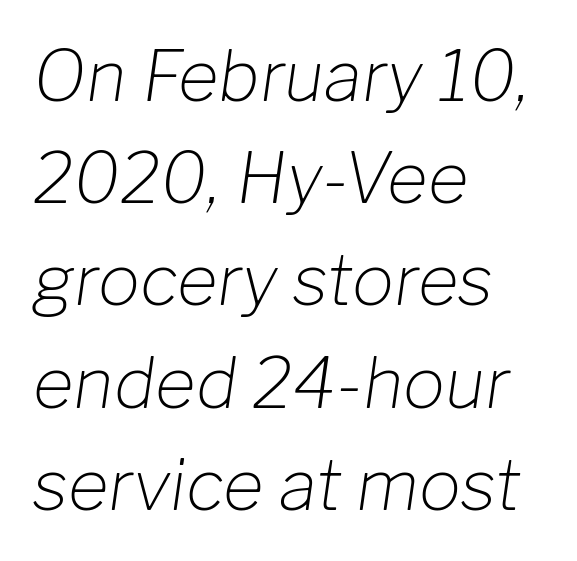
{"italic": "yes", "lean": "right", "slant_degrees": 8, "bold": "no", "weight": "light", "width": "normal", "stroke_contrast": "low", "x_height": "medium", "monospaced": "no", "underline": "no", "align": "left", "line_spacing": "normal", "line_spacing_ratio": 1.46, "letter_spacing": "normal", "letter_spacing_em": 0.0, "glyph_px": 70}
